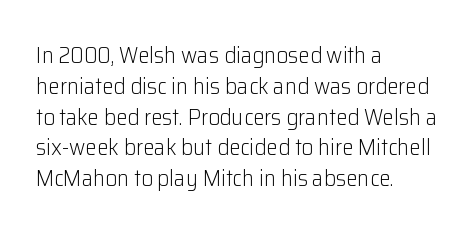
{"italic": "no", "bold": "no", "underline": "no", "align": "left", "line_spacing": "normal", "line_spacing_ratio": 1.34, "letter_spacing": "normal", "letter_spacing_em": 0.0, "glyph_px": 23}
